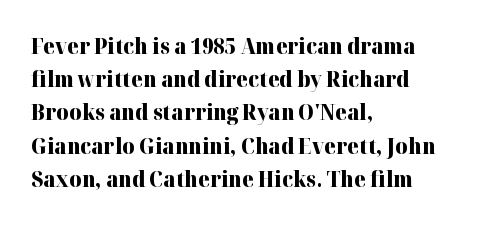
{"italic": "no", "bold": "yes", "underline": "no", "align": "left", "line_spacing": "normal", "line_spacing_ratio": 1.58, "letter_spacing": "normal", "letter_spacing_em": 0.0, "glyph_px": 21}
